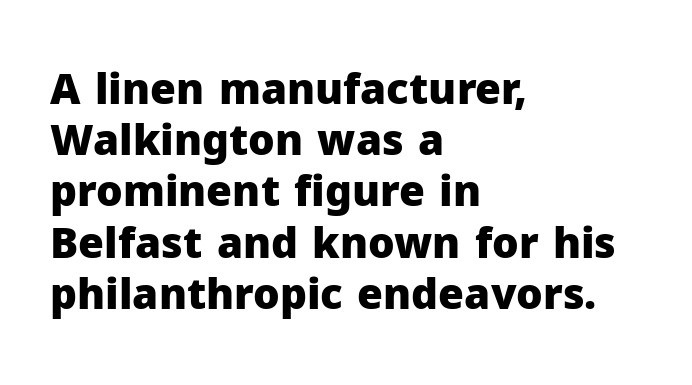
The image shows 42 px heavy sans-serif type, upright; set left-aligned, line spacing 1.22x, normal letter spacing, not underlined; low stroke contrast and a medium x-height.
